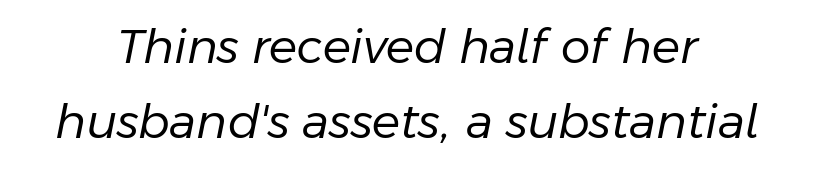
The image shows 47 px regular-weight type, italic (leaning right); set normal line spacing (1.6x), normal letter spacing, not underlined; low stroke contrast and a medium x-height.
